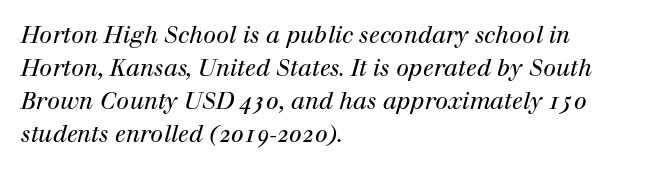
{"italic": "yes", "lean": "right", "slant_degrees": 12, "bold": "no", "underline": "no", "align": "left", "line_spacing": "normal", "line_spacing_ratio": 1.44, "letter_spacing": "normal", "letter_spacing_em": 0.0, "glyph_px": 23}
